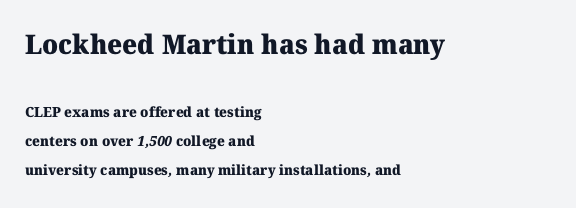
{"bold": "yes", "underline": "no", "align": "left", "line_spacing": "loose", "line_spacing_ratio": 2.07, "letter_spacing": "normal", "letter_spacing_em": 0.0, "larger_block": "first", "size_ratio": 1.93, "glyph_px": 27}
